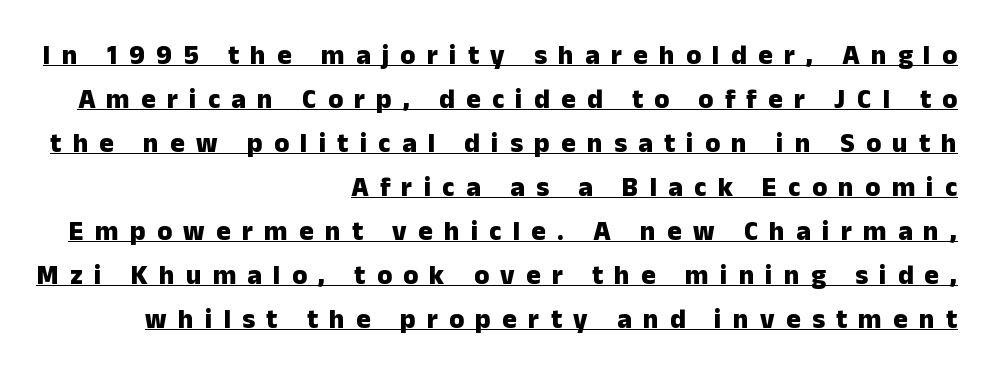
Q: Is the text bold? A: Yes.
Q: Is the text italic (slanted)? A: No, it is upright.
Q: Is the text underlined? A: Yes.
Q: How is the paragraph aligned? A: Right-aligned.
Q: Is the spacing between letters normal or unusually wide? A: Unusually wide.
Q: Is the spacing between lines tight, normal or loose? A: Normal.
